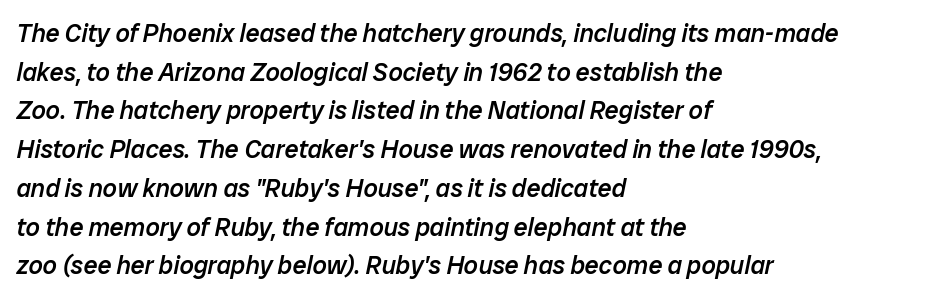
The characters look somewhat weighty, a semibold short of true bold. Notice how the passage keeps a crisp vertical edge on the left only. The lines sit at an ordinary, default distance from one another. Honestly, there is no underline to notice here at all. Posture: slanted. In terms of letterspacing, this is plain default setting.
